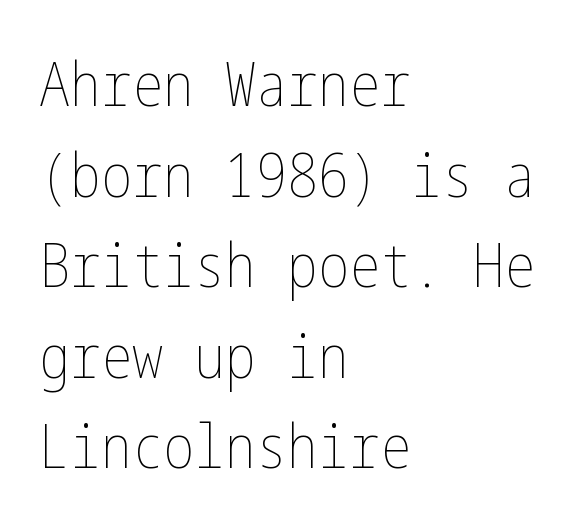
The image shows 62 px thin, condensed type, upright; set left-aligned, normal line spacing (1.46x), normal letter spacing, not underlined; low stroke contrast and a medium x-height.
